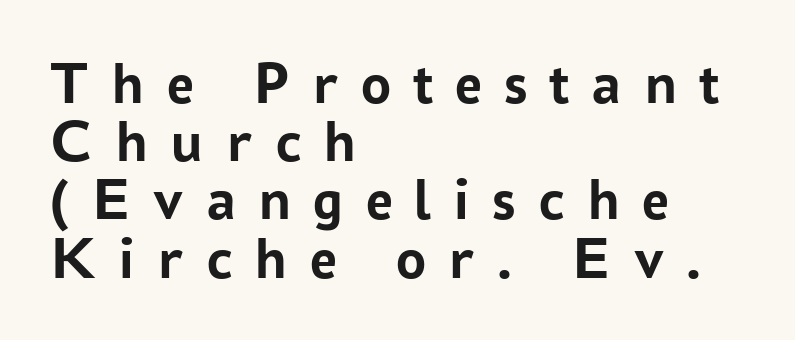
The image shows 60 px semibold sans-serif type, upright; set left-aligned, tight line spacing (0.97x), unusually wide letter spacing (+0.37 em), not underlined; low stroke contrast and a medium x-height.
